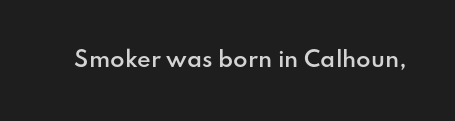
{"italic": "no", "bold": "semi", "underline": "no", "letter_spacing": "normal", "letter_spacing_em": 0.0, "glyph_px": 21}
